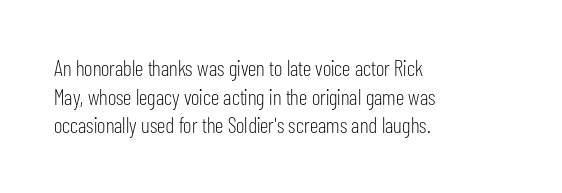
Check the space under the baseline: it is left empty. Characters follow at the spacing the type designer built in. These glyphs show unthickened strokes, regular width or finer. This is the regular roman posture of the typeface. A typesetter would call this leading conventional body-copy spacing. The compositor pushed each line to the left boundary.
